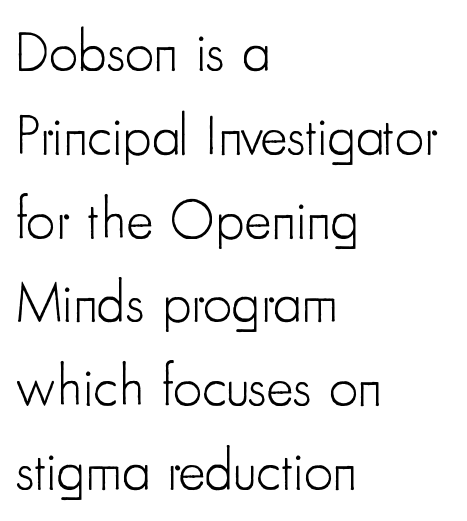
The type sits square on the baseline with zero lean. Serifs: no, the terminals of the letterforms are clean. No extra ink here — the face is not bold. The zone under the glyphs is completely vacant. In terms of leading, this rendering sits right in the middle.
